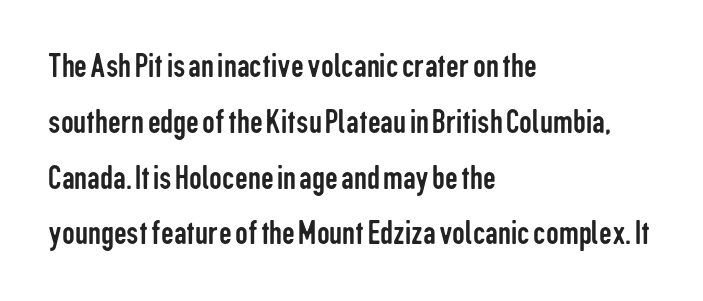
The image shows 36 px regular-weight, condensed sans-serif type, upright; set left-aligned, normal line spacing (1.55x), normal letter spacing, not underlined; low stroke contrast and a medium x-height.
